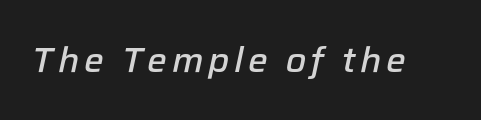
{"italic": "yes", "lean": "right", "slant_degrees": 12, "bold": "semi", "weight": "semibold", "width": "normal", "stroke_contrast": "low", "x_height": "medium", "monospaced": "no", "underline": "no", "glyph_px": 35}
